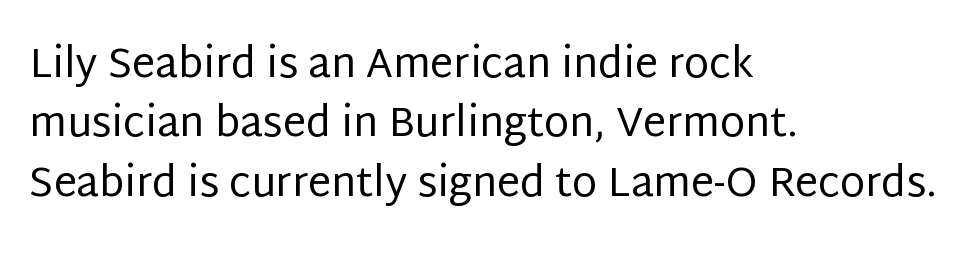
Compared with typical paragraphs, the rows here are spaced about the same. A roman cut, with each character standing at attention. Every row of glyphs begins at an identical x-position on the left. The type is set solid horizontally, with unmodified tracking. Descender tails drop into unmarked territory. This sample uses a sans-serif face.
